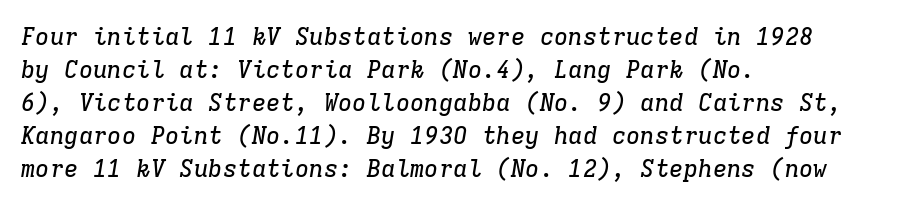
{"italic": "yes", "lean": "right", "slant_degrees": 9, "underline": "no", "align": "left", "line_spacing": "normal", "line_spacing_ratio": 1.37, "letter_spacing": "normal", "letter_spacing_em": 0.0, "glyph_px": 24}
